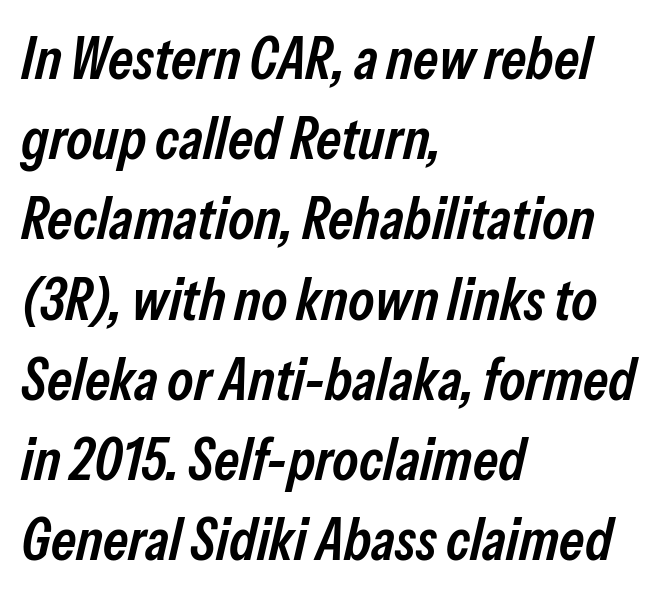
One glance says typical: line gaps are just what's usual. There's an unmistakable incline to the writing here. No word sits above an underline. Varying glyph widths throughout — classic text-font behaviour. Horizontal alignment here is leftward, the default for most running prose. Every letter is mildly thick-stroked: semibold rather than bold.
